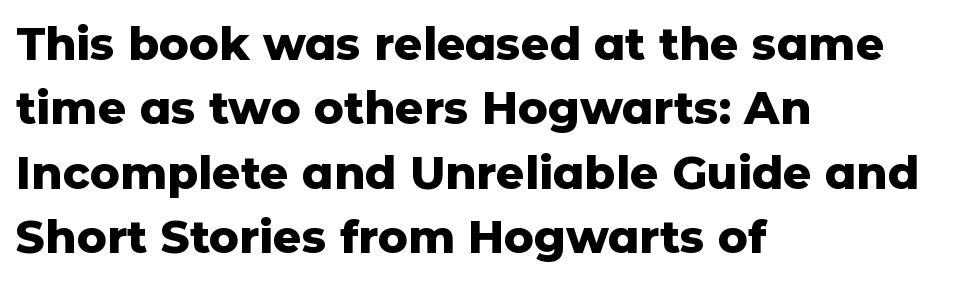
The image shows 45 px heavy sans-serif type, upright; set left-aligned, normal line spacing (1.43x), normal letter spacing, not underlined; low stroke contrast and a medium x-height.
